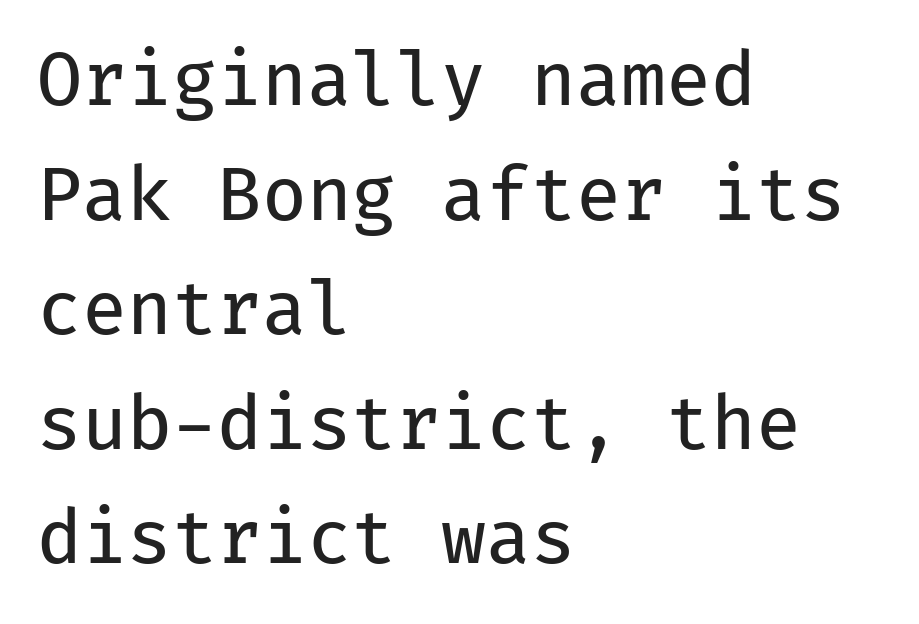
{"serif": "no", "italic": "no", "bold": "no", "weight": "regular", "width": "normal", "stroke_contrast": "low", "x_height": "medium", "monospaced": "yes", "underline": "no", "align": "left", "line_spacing": "normal", "line_spacing_ratio": 1.57, "letter_spacing": "normal", "letter_spacing_em": 0.0, "glyph_px": 73}
